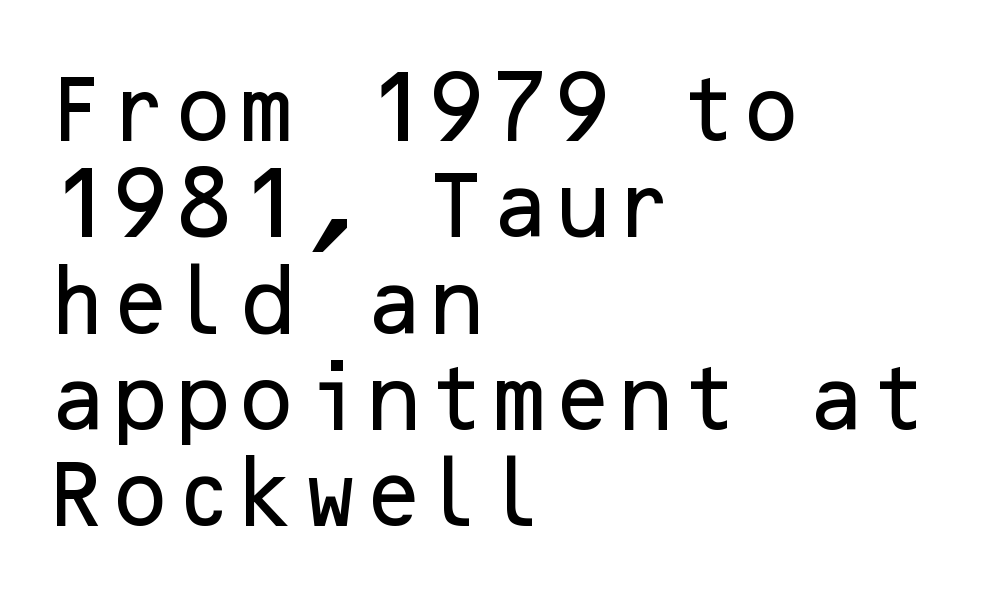
The image shows 73 px sans-serif type, upright; set left-aligned, normal line spacing (1.32x), normal letter spacing, not underlined; low stroke contrast and a medium x-height.
